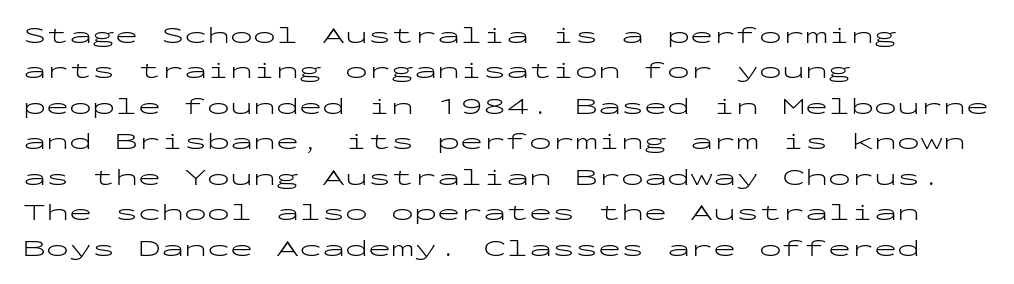
{"italic": "no", "bold": "no", "underline": "no", "align": "left", "line_spacing": "normal", "line_spacing_ratio": 1.54, "letter_spacing": "normal", "letter_spacing_em": 0.0, "glyph_px": 23}
